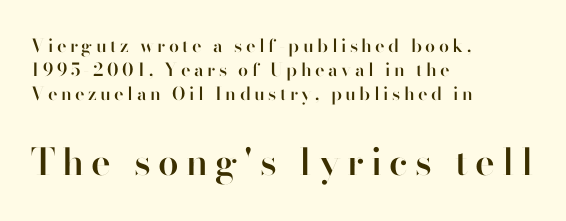
{"serif": "no", "italic": "no", "bold": "semi", "weight": "semibold", "width": "normal", "stroke_contrast": "high", "x_height": "small", "monospaced": "no", "underline": "no", "align": "left", "line_spacing": "normal", "line_spacing_ratio": 1.34, "larger_block": "second", "size_ratio": 2.06, "glyph_px": 37}
